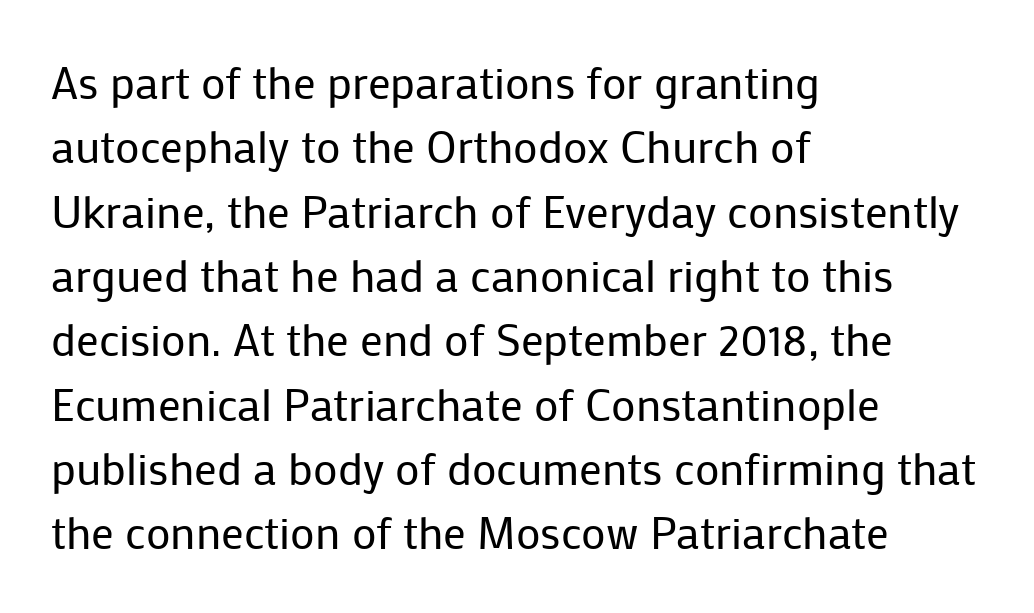
{"serif": "no", "italic": "no", "bold": "no", "weight": "regular", "width": "normal", "stroke_contrast": "low", "x_height": "medium", "monospaced": "no", "underline": "no", "align": "left", "line_spacing": "normal", "line_spacing_ratio": 1.43, "letter_spacing": "normal", "letter_spacing_em": 0.0, "glyph_px": 45}
